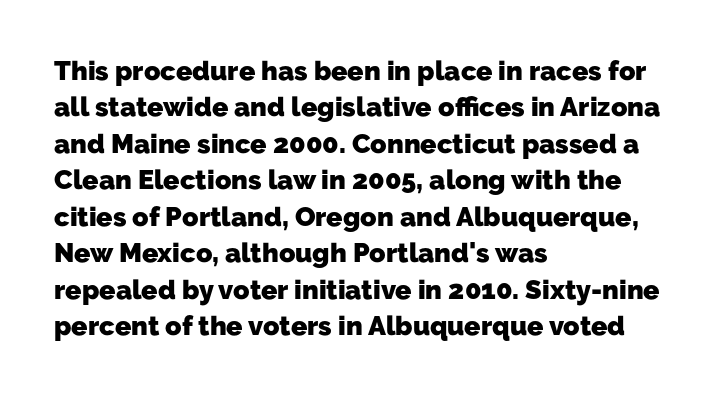
Quick note: interline space is typical. Quick note: underline off. If you drew a ruler down the left edge, every line would touch it. How are the letters spaced? Ordinarily, with no added tracking. Weight: bold.
